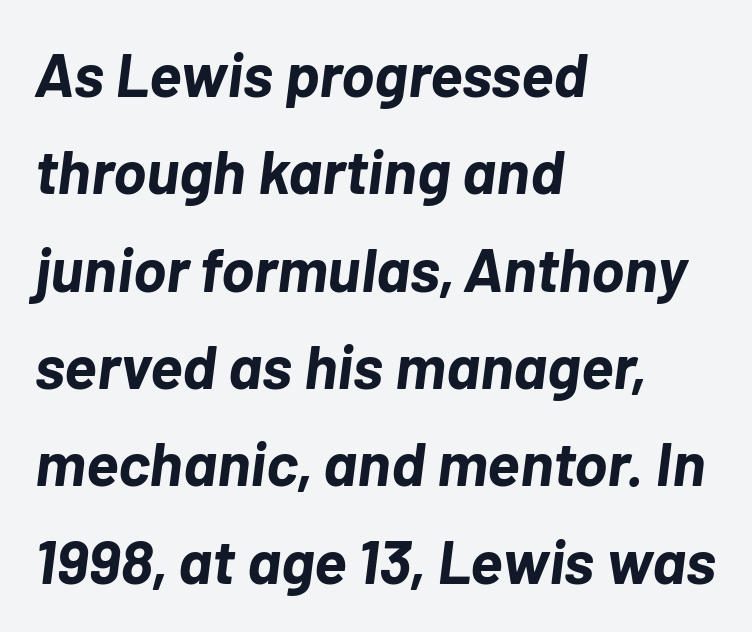
The image shows 62 px bold type, italic (leaning right); set left-aligned, normal line spacing (1.57x), normal letter spacing, not underlined; low stroke contrast and a medium x-height.
